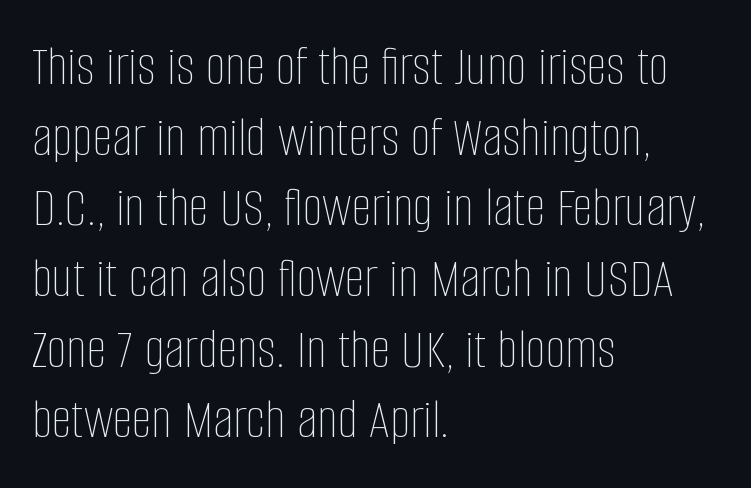
{"italic": "no", "bold": "no", "weight": "thin", "width": "condensed", "stroke_contrast": "low", "x_height": "large", "monospaced": "no", "underline": "no", "align": "left", "line_spacing_ratio": 1.24, "letter_spacing": "normal", "letter_spacing_em": 0.0, "glyph_px": 57}
